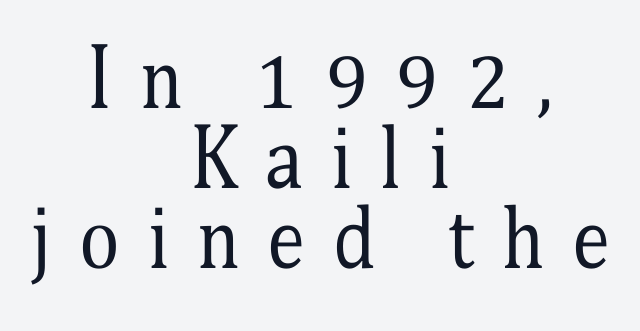
Font category for this specimen: serif. Notice how the stems are strictly vertical — no italics here. Varying glyph widths throughout — classic text-font behaviour. Horizontal bands of white between lines are thin slivers. Nothing heavy about these letters — not bold at all. Compared with typical body copy, the letter spacing here is much looser.
